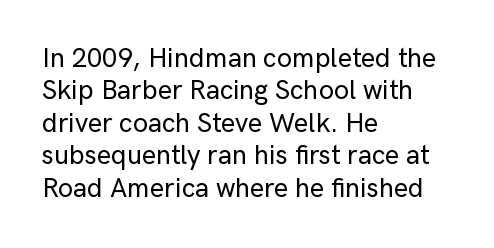
Q: Is the text italic (slanted)? A: No, it is upright.
Q: Is the text underlined? A: No.
Q: How is the paragraph aligned? A: Left-aligned.
Q: Is the spacing between letters normal or unusually wide? A: Normal.
